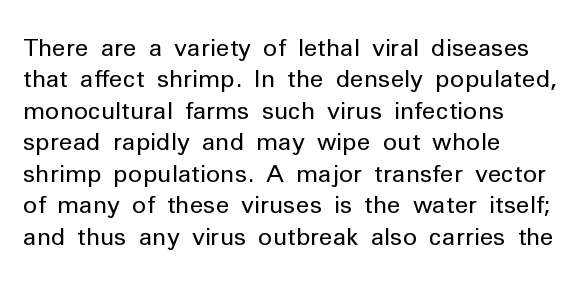
What stands out about the letter spacing? Nothing — it is the standard amount. Unmarked baselines from the first word to the last. The rendering anchors every line to the left-hand side. Regarding leading, the lines here are spaced in the standard way. Compared with a typical body face, this is equally light or lighter still. In terms of posture, this sample is upright.
